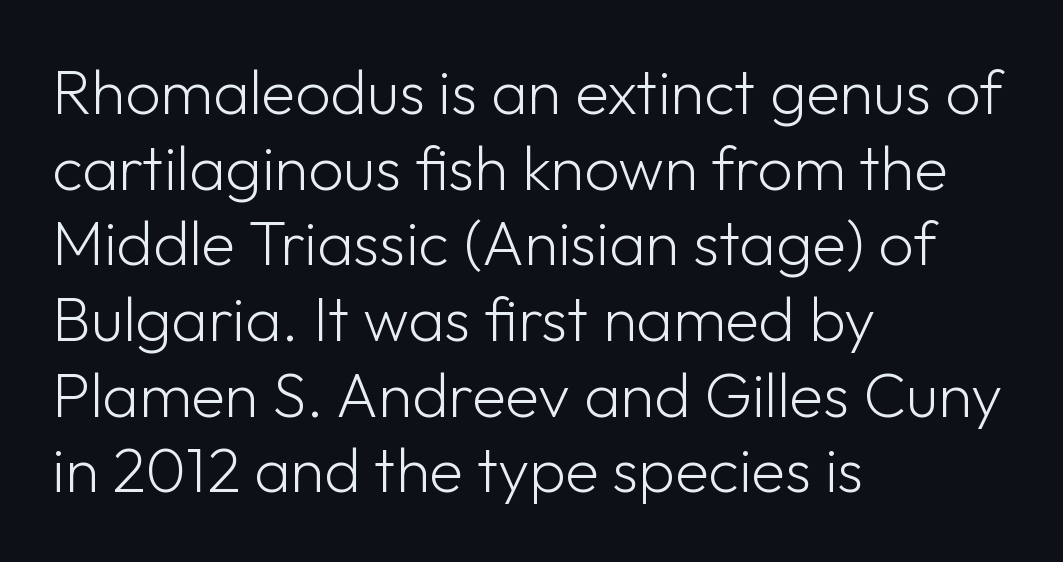
These lines are rendered in a variable-pitch font. Leftover space on each line is placed entirely after the last word. Font category for this specimen: sans-serif. Descenders are the only things crossing below the line.
